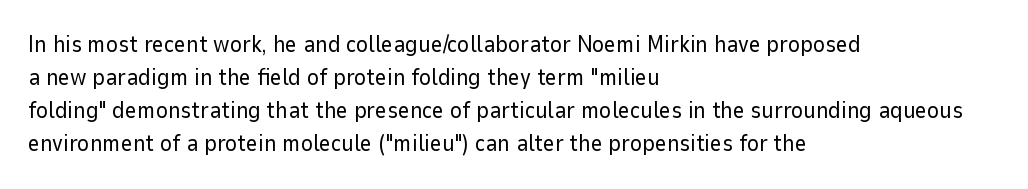
The image shows 23 px text type, upright; set left-aligned, normal line spacing (1.44x), normal letter spacing, not underlined.
